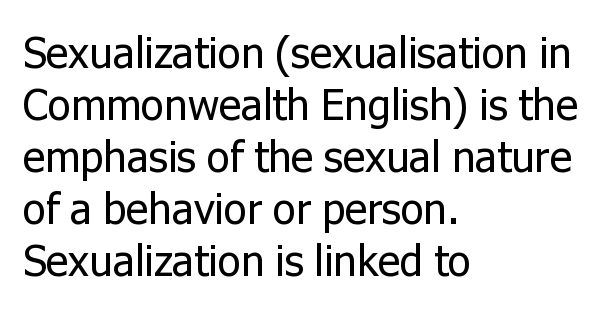
Left-aligned paragraph, ragged on the right. Type without underlining. Each stroke keeps to a modest, everyday thickness or less. The letters stand upright; this is a roman face. Compared with typical body copy, the letter spacing here is the same. The passage shown is typed in a proportional face where columns would drift.
